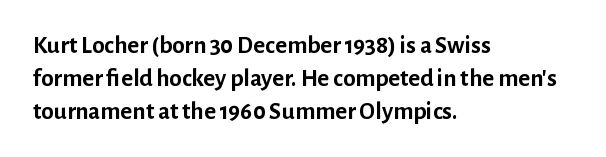
Q: Is the text bold? A: Yes.
Q: Is the text italic (slanted)? A: No, it is upright.
Q: Is the text underlined? A: No.
Q: How is the paragraph aligned? A: Left-aligned.
Q: Is the spacing between letters normal or unusually wide? A: Normal.
Q: Is the spacing between lines tight, normal or loose? A: Normal.
